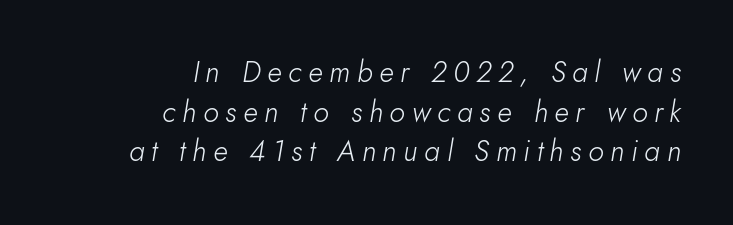
Q: Is the text bold? A: No.
Q: Is the text italic (slanted)? A: Yes, it leans right by about 10 degrees.
Q: Is the text underlined? A: No.
Q: How is the paragraph aligned? A: Right-aligned.
Q: Is the spacing between letters normal or unusually wide? A: Unusually wide.
Q: Is the spacing between lines tight, normal or loose? A: Normal.
Q: Width (condensed, normal, or wide)? A: Normal.
Q: Stroke contrast? A: Low.
Q: x-height? A: Small.
Q: Monospaced? A: No.
